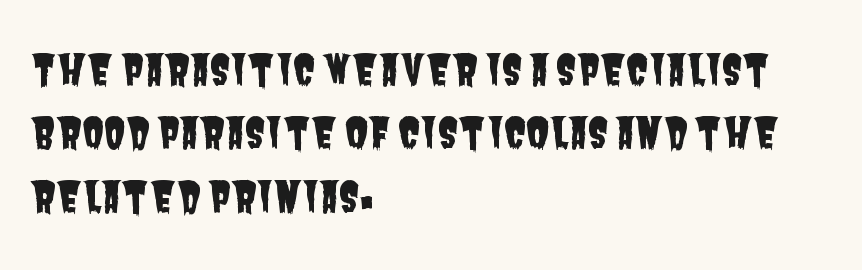
Q: Is the typeface a serif or a sans-serif typeface? A: Sans-serif.
Q: Is the text underlined? A: No.
Q: How is the paragraph aligned? A: Left-aligned.
Q: Is the spacing between letters normal or unusually wide? A: Normal.
Q: Is the spacing between lines tight, normal or loose? A: Normal.
Q: Width (condensed, normal, or wide)? A: Condensed.
Q: Stroke contrast? A: Low.
Q: x-height? A: Large.
Q: Monospaced? A: No.
